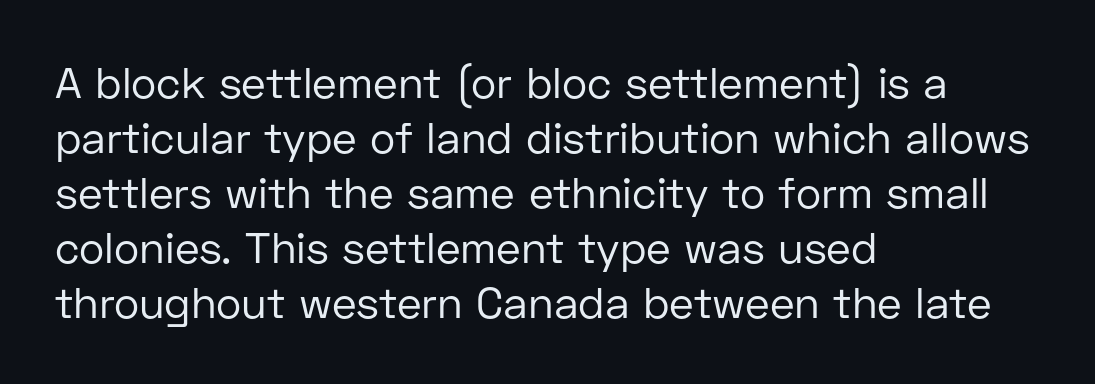
Regular leading. Caption: face not bold, strokes unweighted. No extra tracking has been applied to these lines. Honestly, there is no underline to notice here at all. In CSS terms this would be text-align: left. Spacing verdict: proportional, widths tailored to each character.
